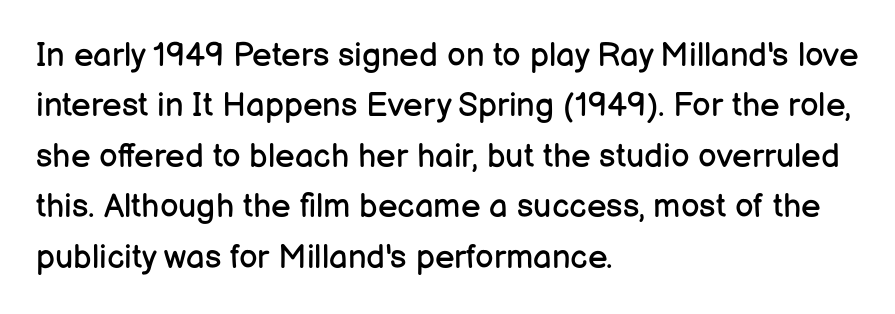
Q: Is the text bold? A: No.
Q: Is the text italic (slanted)? A: No, it is upright.
Q: Is the typeface a serif or a sans-serif typeface? A: Sans-serif.
Q: Is the text underlined? A: No.
Q: How is the paragraph aligned? A: Left-aligned.
Q: Is the spacing between letters normal or unusually wide? A: Normal.
Q: Is the spacing between lines tight, normal or loose? A: Normal.
Q: Width (condensed, normal, or wide)? A: Normal.
Q: Stroke contrast? A: Low.
Q: x-height? A: Medium.
Q: Monospaced? A: No.
